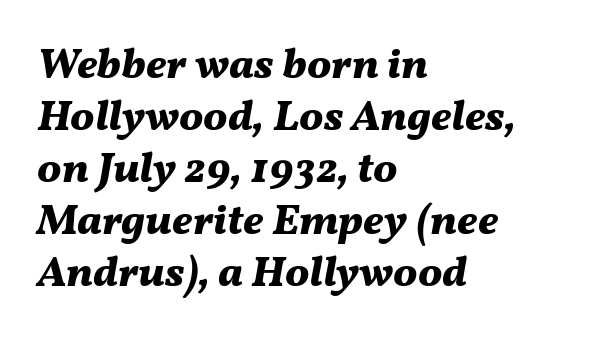
The image shows 43 px bold type, italic (leaning right); set left-aligned, line spacing 1.21x, normal letter spacing, not underlined; medium stroke contrast and a medium x-height.
